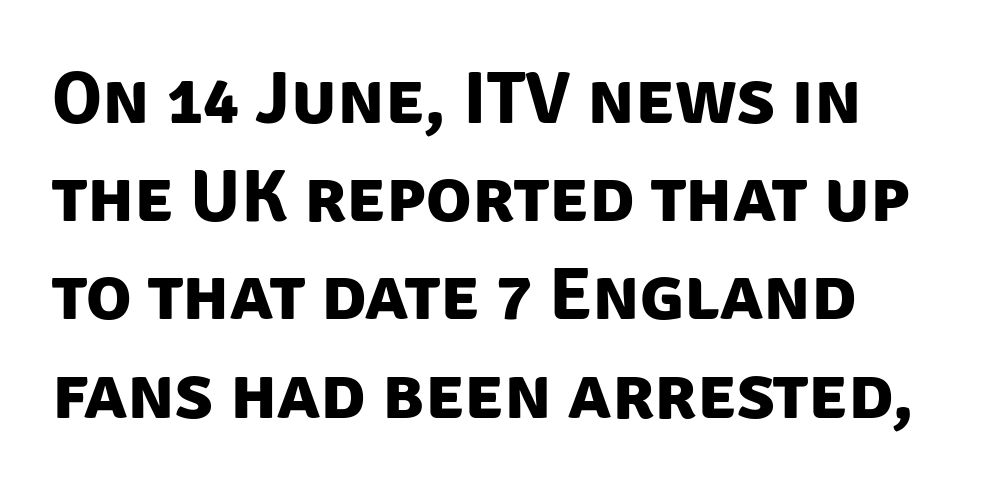
{"serif": "no", "bold": "yes", "weight": "bold", "width": "normal", "stroke_contrast": "low", "x_height": "large", "monospaced": "no", "underline": "no", "line_spacing": "normal", "line_spacing_ratio": 1.31, "letter_spacing": "normal", "letter_spacing_em": 0.0, "glyph_px": 75}
